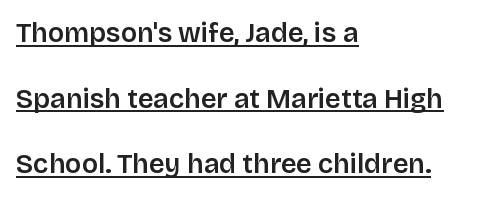
The image shows 27 px text type, upright; set left-aligned, loose line spacing (2.43x), normal letter spacing, underlined.
